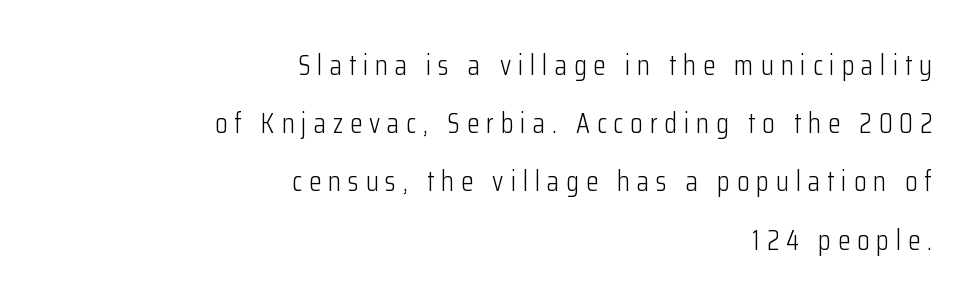
{"serif": "no", "italic": "no", "bold": "no", "weight": "light", "width": "condensed", "stroke_contrast": "low", "x_height": "medium", "monospaced": "no", "underline": "no", "align": "right", "line_spacing": "loose", "line_spacing_ratio": 2.08, "letter_spacing": "wide", "letter_spacing_em": 0.25, "glyph_px": 28}
